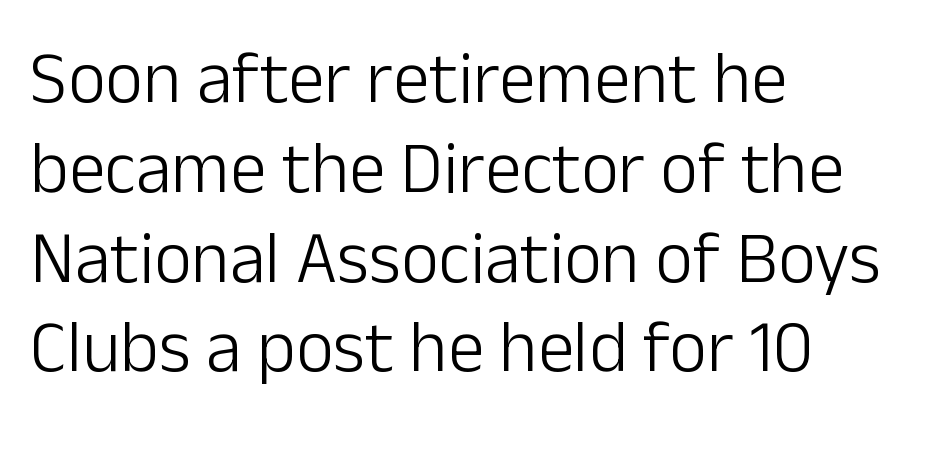
Summary of weight: not heavy and not bold. Check where the strokes stop: nothing finishes them off — pure sans. Layout note: lines flush left. Posture: vertical. Looks like regular typesetting: each glyph gets only the width it needs. The space beneath each line is pristine and unruled.
